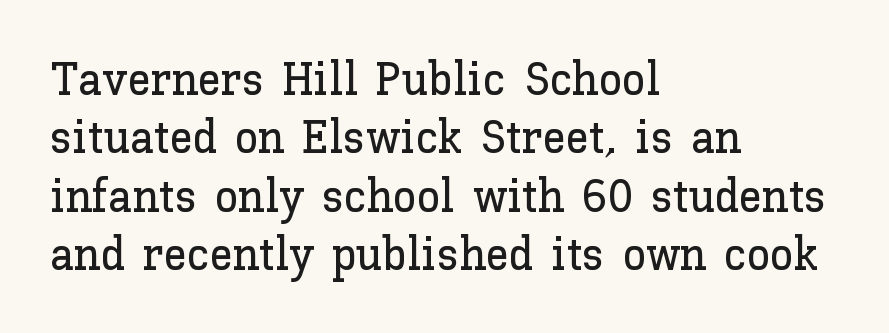
Q: Is the text italic (slanted)? A: No, it is upright.
Q: Is the text underlined? A: No.
Q: How is the paragraph aligned? A: Left-aligned.
Q: Is the spacing between letters normal or unusually wide? A: Normal.
Q: Width (condensed, normal, or wide)? A: Normal.
Q: Stroke contrast? A: Low.
Q: x-height? A: Medium.
Q: Monospaced? A: No.
